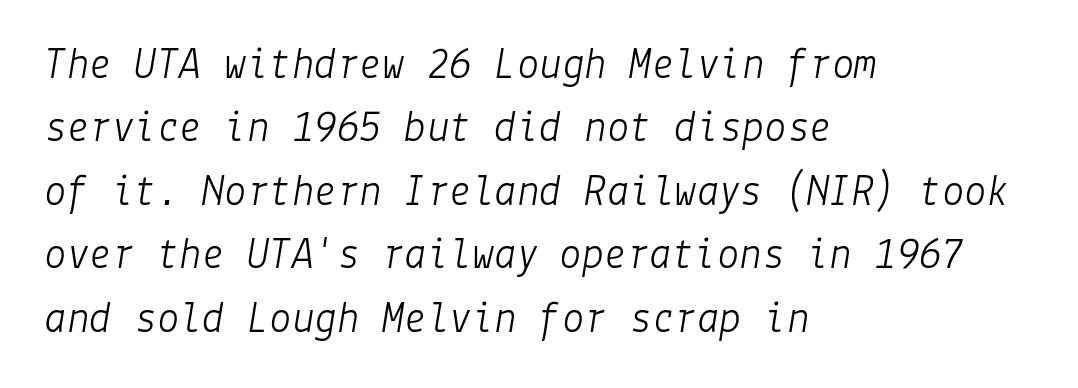
This block has exactly the height ordinary leading produces. Tracking value appears to be zero — textbook default spacing. Nobody drew a line under any word here. The lines in this sample share a left origin and differ only in where they stop. Is the type slanted? Yes — the strokes lean at a clear angle. The letters look calm and open, with moderate or lighter stems.
